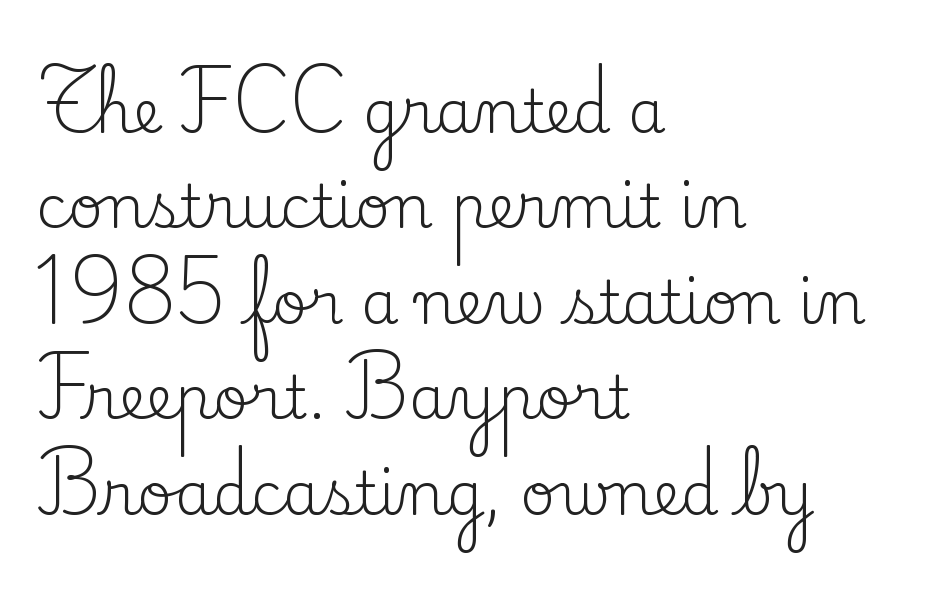
{"italic": "no", "bold": "no", "weight": "regular", "width": "normal", "stroke_contrast": "low", "x_height": "small", "monospaced": "no", "underline": "no", "align": "left", "line_spacing": "normal", "line_spacing_ratio": 1.59, "letter_spacing": "normal", "letter_spacing_em": 0.0, "glyph_px": 60}
